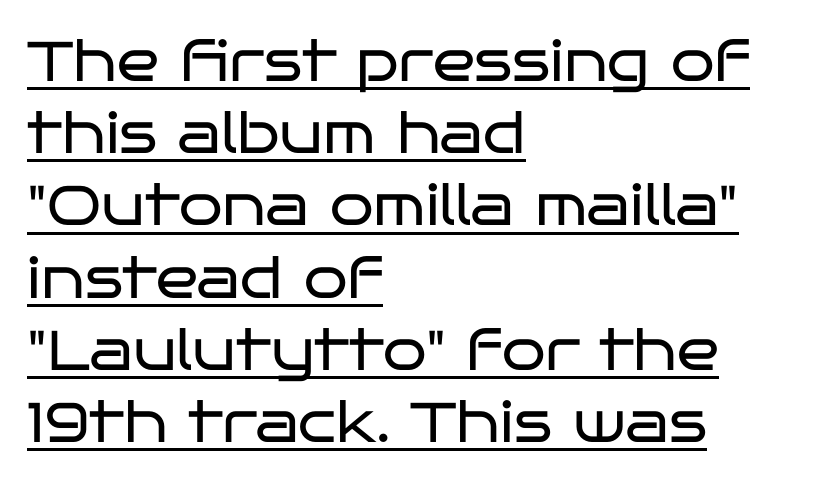
The setting favours the left margin, as ordinary paragraphs usually do. Leading: standard. A typesetter would call this proportional, since set widths differ per character. Is there an underline? Yes — a line sits under the letters. Stem width sits at or under what a default text font uses.
